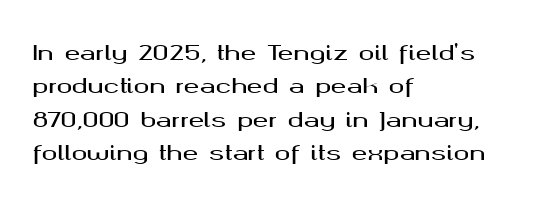
Q: Is the text italic (slanted)? A: No, it is upright.
Q: Is the text underlined? A: No.
Q: How is the paragraph aligned? A: Left-aligned.
Q: Is the spacing between letters normal or unusually wide? A: Normal.
Q: Is the spacing between lines tight, normal or loose? A: Normal.
